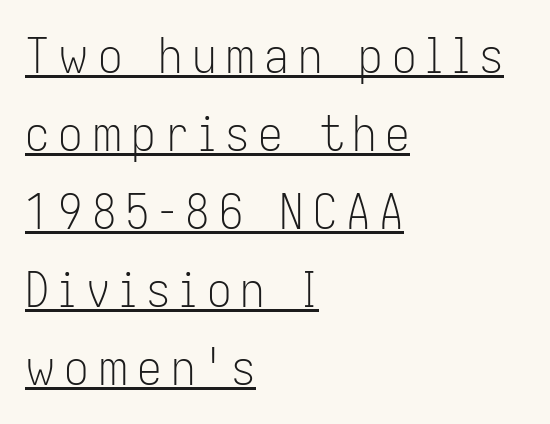
The image shows 49 px light, condensed sans-serif type, upright; set left-aligned, normal line spacing (1.59x), underlined; low stroke contrast and a medium x-height.
